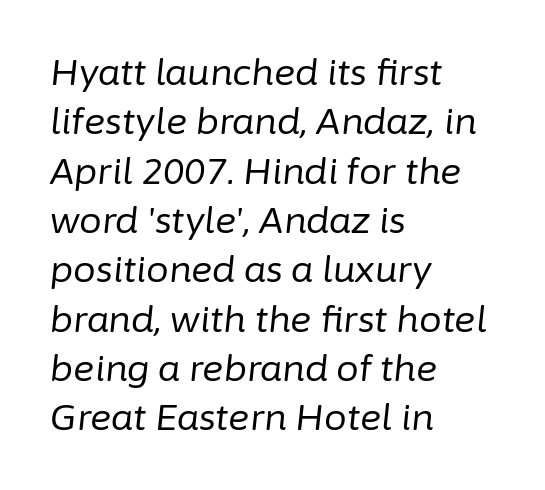
{"italic": "yes", "lean": "right", "slant_degrees": 6, "bold": "no", "weight": "regular", "width": "normal", "stroke_contrast": "low", "x_height": "medium", "monospaced": "no", "underline": "no", "align": "left", "line_spacing": "normal", "line_spacing_ratio": 1.37, "letter_spacing": "normal", "letter_spacing_em": 0.0, "glyph_px": 36}
